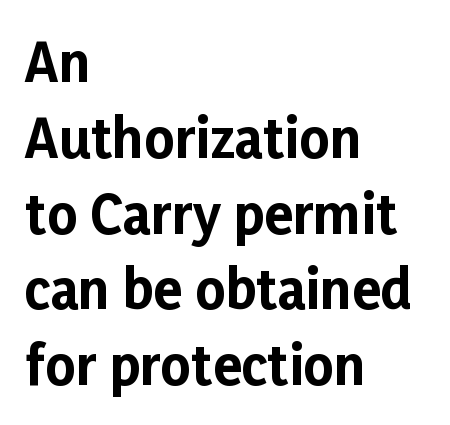
Q: Is the text bold? A: Yes.
Q: Is the text italic (slanted)? A: No, it is upright.
Q: Is the typeface a serif or a sans-serif typeface? A: Sans-serif.
Q: Is the text underlined? A: No.
Q: How is the paragraph aligned? A: Left-aligned.
Q: Is the spacing between letters normal or unusually wide? A: Normal.
Q: Is the spacing between lines tight, normal or loose? A: Normal.
Q: Width (condensed, normal, or wide)? A: Normal.
Q: Stroke contrast? A: Low.
Q: x-height? A: Medium.
Q: Monospaced? A: No.
